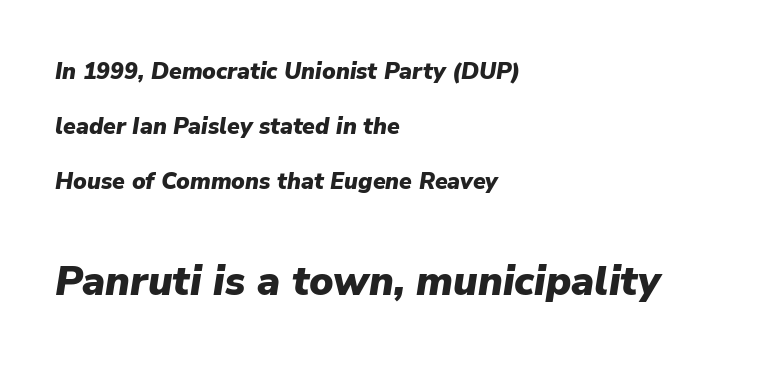
Underlining? Definitely not there. Standard letterfit; no display-style spreading of the glyphs. Two sizes are in play, and the larger belongs to the second block. The face used here is proportionally spaced, like ordinary book or web type. Chunky letters — that's bold for sure.
